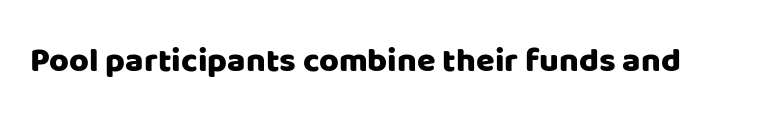
Q: Is the text italic (slanted)? A: No, it is upright.
Q: Is the typeface a serif or a sans-serif typeface? A: Sans-serif.
Q: Is the text underlined? A: No.
Q: Is the spacing between letters normal or unusually wide? A: Normal.
Q: Width (condensed, normal, or wide)? A: Normal.
Q: Stroke contrast? A: Low.
Q: x-height? A: Large.
Q: Monospaced? A: No.
